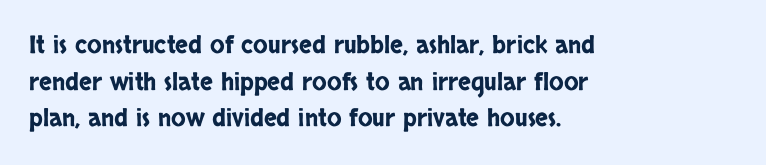
Q: Is the text italic (slanted)? A: No, it is upright.
Q: Is the text underlined? A: No.
Q: How is the paragraph aligned? A: Left-aligned.
Q: Is the spacing between letters normal or unusually wide? A: Normal.
Q: Is the spacing between lines tight, normal or loose? A: Normal.
